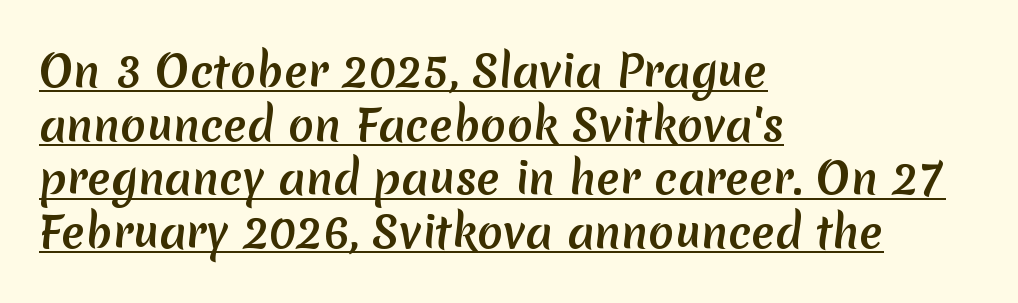
{"serif": "no", "width": "normal", "stroke_contrast": "medium", "x_height": "medium", "monospaced": "no", "underline": "yes", "align": "left", "line_spacing": "normal", "line_spacing_ratio": 1.25, "letter_spacing": "normal", "letter_spacing_em": 0.0, "glyph_px": 43}
